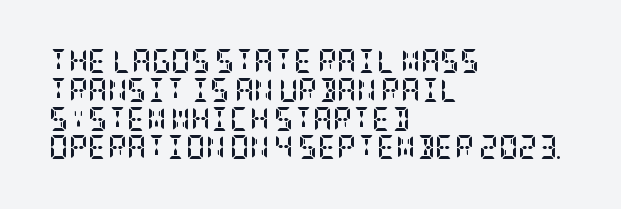
Q: Is the text bold? A: Yes.
Q: Is the text italic (slanted)? A: No, it is upright.
Q: Is the text underlined? A: No.
Q: How is the paragraph aligned? A: Left-aligned.
Q: Is the spacing between letters normal or unusually wide? A: Normal.
